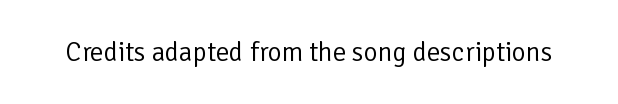
{"italic": "no", "bold": "no", "underline": "no", "letter_spacing": "normal", "letter_spacing_em": 0.0, "glyph_px": 27}
